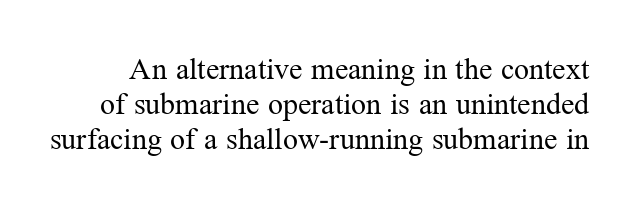
A roman cut, with each character standing at attention. Weight: not bold — regular or lighter. The tracking reads as untouched default to a designer's eye. The face used here is proportionally spaced, like ordinary book or web type. Bare-footed words on every line.
